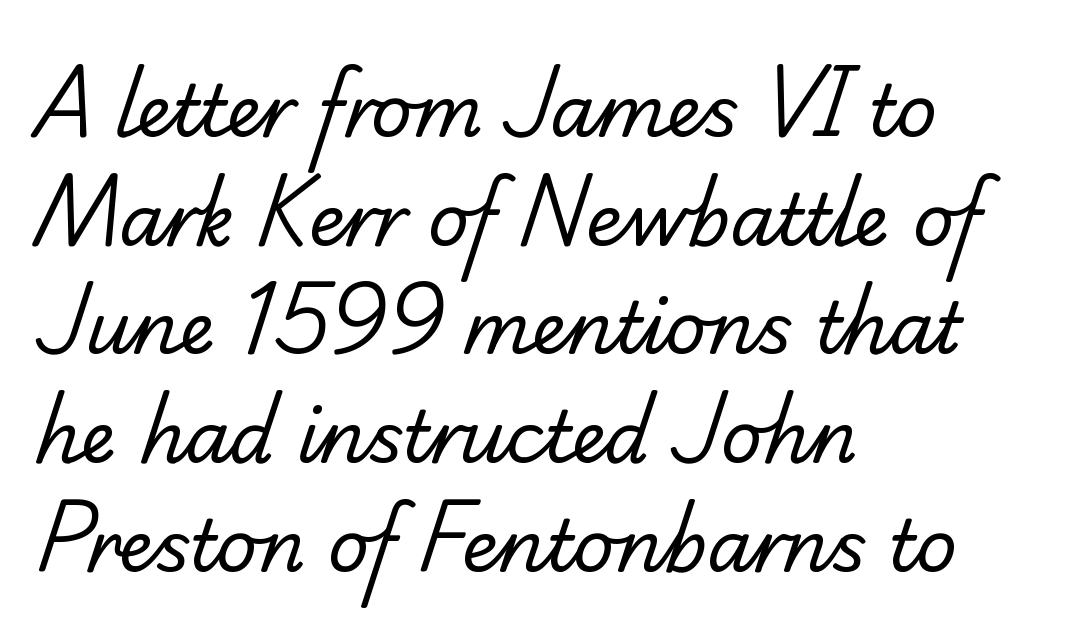
The image shows 71 px regular-weight serif type; set left-aligned, normal line spacing (1.53x), normal letter spacing, not underlined; low stroke contrast and a small x-height.
